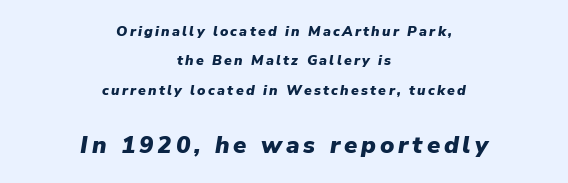
If you drew a line through each stem, it would be angled. Of the two passages, the one underneath uses the larger point size. Descender tails drop into unmarked territory. Typeset on center — no edge is straight. Honestly, the rows look like they've been pulled way apart.
